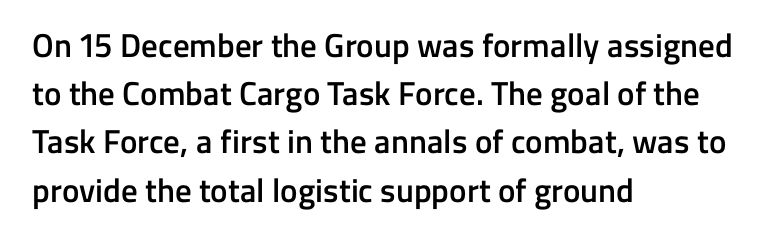
Q: Is the text bold? A: Semi-bold.
Q: Is the text italic (slanted)? A: No, it is upright.
Q: Is the typeface a serif or a sans-serif typeface? A: Sans-serif.
Q: Is the text underlined? A: No.
Q: How is the paragraph aligned? A: Left-aligned.
Q: Is the spacing between letters normal or unusually wide? A: Normal.
Q: Is the spacing between lines tight, normal or loose? A: Normal.
Q: Width (condensed, normal, or wide)? A: Normal.
Q: Stroke contrast? A: Low.
Q: x-height? A: Medium.
Q: Monospaced? A: No.
